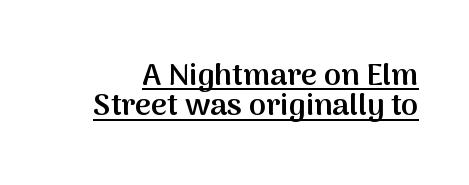
Q: Is the text bold? A: Semi-bold.
Q: Is the text italic (slanted)? A: No, it is upright.
Q: Is the typeface a serif or a sans-serif typeface? A: Sans-serif.
Q: Is the text underlined? A: Yes.
Q: Is the spacing between letters normal or unusually wide? A: Normal.
Q: Is the spacing between lines tight, normal or loose? A: Tight.
Q: Width (condensed, normal, or wide)? A: Normal.
Q: Stroke contrast? A: Medium.
Q: x-height? A: Medium.
Q: Monospaced? A: No.
